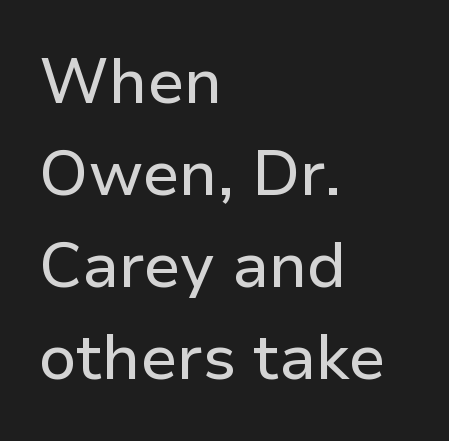
The image shows 63 px sans-serif type, upright; set left-aligned, normal line spacing (1.46x), normal letter spacing, not underlined; low stroke contrast and a medium x-height.
